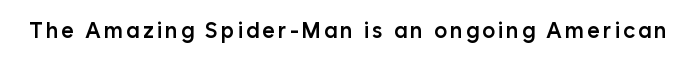
Q: Is the text bold? A: Semi-bold.
Q: Is the text italic (slanted)? A: No, it is upright.
Q: Is the text underlined? A: No.
